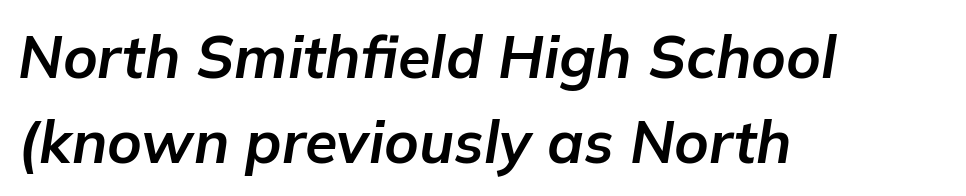
The image shows 59 px bold type, italic (leaning right); set left-aligned, normal line spacing (1.44x), normal letter spacing, not underlined; low stroke contrast and a medium x-height.
